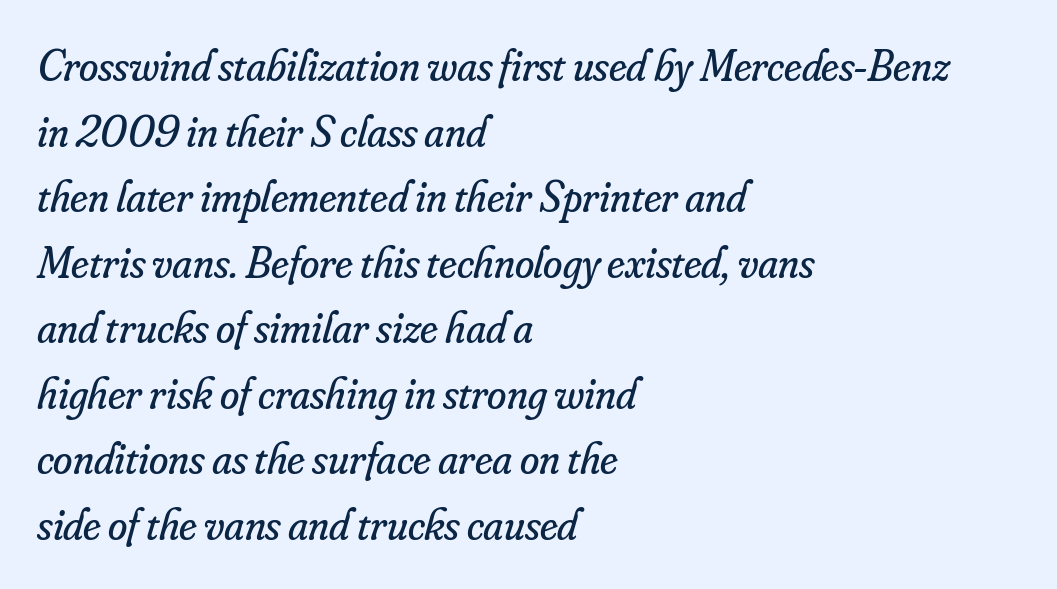
Just letters on the line, the space beneath them empty. Little horizontal feet cap the strokes, marking this as serif type. Think of a printed novel: that variable character pitch is what you see here. Slanted lettering throughout. Leading matches the norm, producing a regular column. The passage is arranged the way most books set body copy — flush left.
